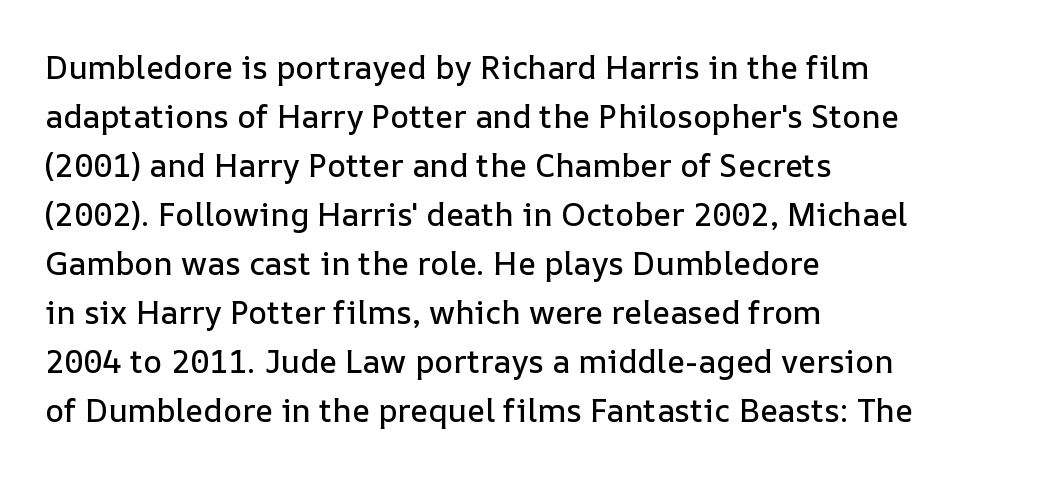
Think of a printed novel: that variable character pitch is what you see here. In terms of posture, this sample is upright. Glance below the letters and you will spot only blank space. Casual observation: everything's shoved over to the left. In terms of letterspacing, this is plain default setting. Horizontal bands of white between lines are of average thickness.
